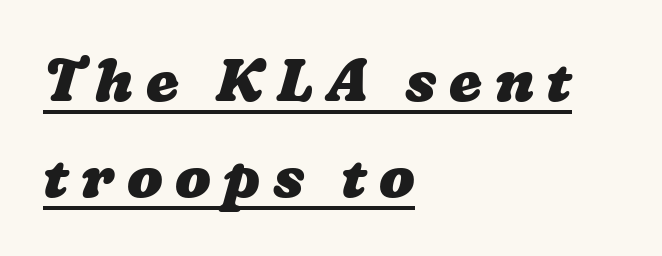
The image shows 59 px heavy, wide type; set left-aligned, normal line spacing (1.62x), unusually wide letter spacing (+0.21 em), underlined; low stroke contrast and a medium x-height.
